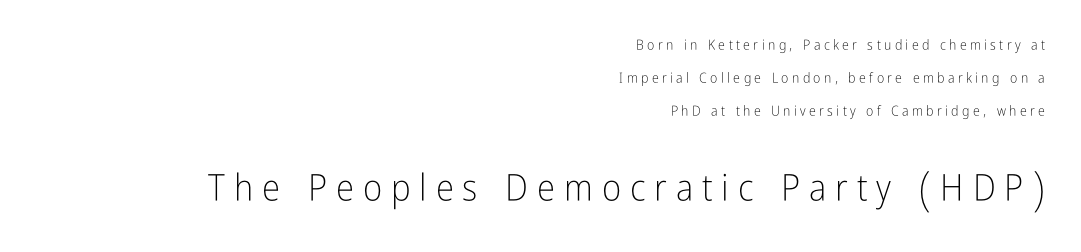
Q: Is the text bold? A: No.
Q: Is the text italic (slanted)? A: No, it is upright.
Q: Is the typeface a serif or a sans-serif typeface? A: Sans-serif.
Q: Is the text underlined? A: No.
Q: How is the paragraph aligned? A: Right-aligned.
Q: Is the spacing between letters normal or unusually wide? A: Unusually wide.
Q: Is the spacing between lines tight, normal or loose? A: Loose.
Q: Which block of text is set in a larger size, the first (top) or the second (bottom)? A: The second (bottom) one.
Q: Width (condensed, normal, or wide)? A: Condensed.
Q: Stroke contrast? A: Low.
Q: x-height? A: Medium.
Q: Monospaced? A: No.
